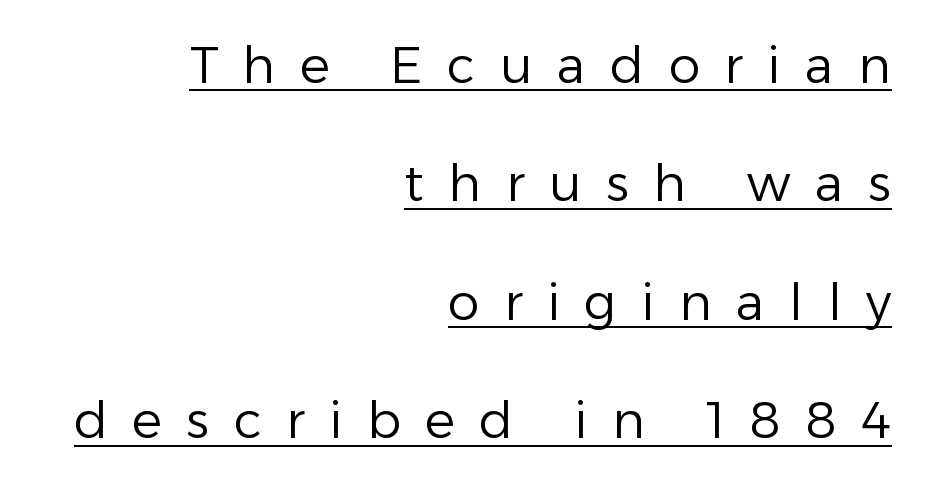
A roman cut, with each character standing at attention. Serif or sans? Sans — the stroke terminals are bare. The typesetting does not lean heavy: it is not bold. Right-aligned paragraph, ragged on the left. Think of a printed novel: that variable character pitch is what you see here. Somebody hit Ctrl+U on this one — the words are underlined.
